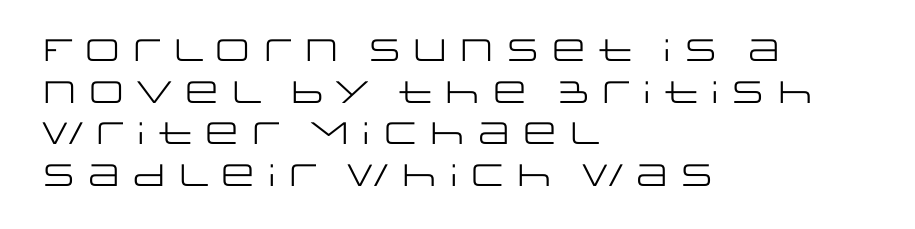
Think standard paragraph weight, or any step lighter than that. Standard letterfit; no display-style spreading of the glyphs. Upright lettering throughout. Every row of glyphs begins at an identical x-position on the left.
